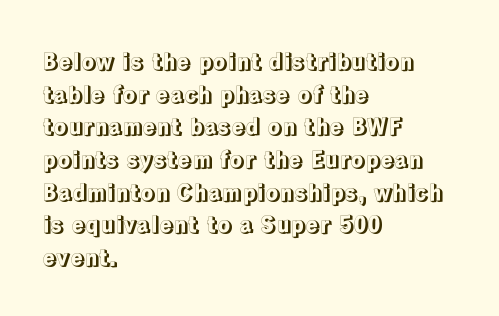
All the whitespace from short lines collects on the right. Standard letterfit; no display-style spreading of the glyphs. The area under the type is left untouched. Characters remain perfectly vertical along every line. If you measured baseline to baseline, you'd find a middling distance.
